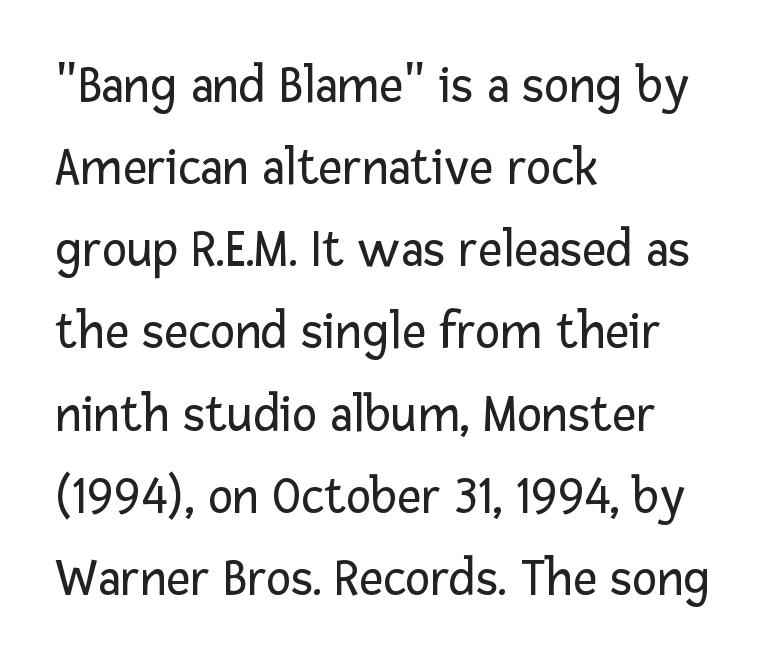
The image shows 53 px regular-weight sans-serif type, upright; set left-aligned, normal line spacing (1.55x), normal letter spacing, not underlined; low stroke contrast and a medium x-height.
